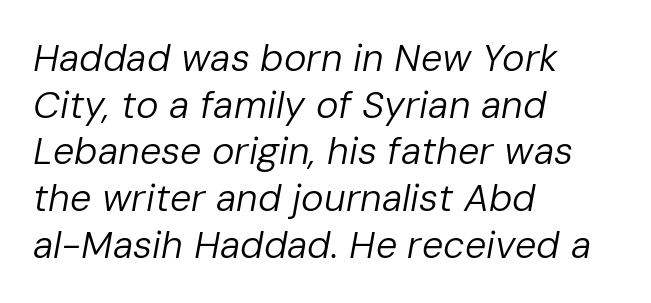
Weight: not bold — regular or lighter. Slanted lettering throughout. Casual observation: everything's shoved over to the left. The line texture is even and compact thanks to regular tracking.
